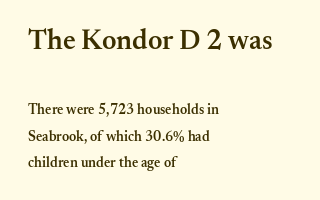
The image shows 28 px semibold serif type, upright; set left-aligned, line spacing 1.89x, normal letter spacing, not underlined; the first (top) block is 2.0x larger; medium stroke contrast and a small x-height.
